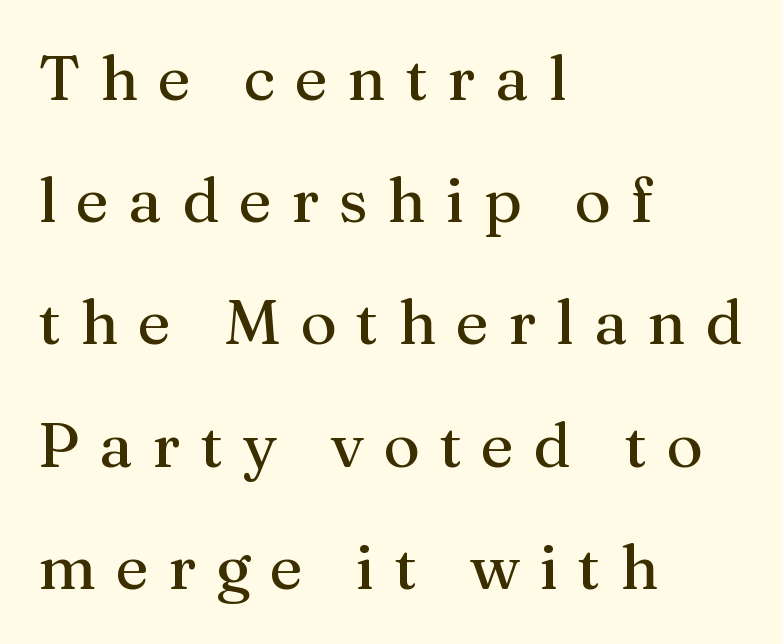
The image shows 63 px regular-weight serif type, upright; set left-aligned, loose line spacing (1.94x), unusually wide letter spacing (+0.31 em), not underlined; medium stroke contrast and a medium x-height.
